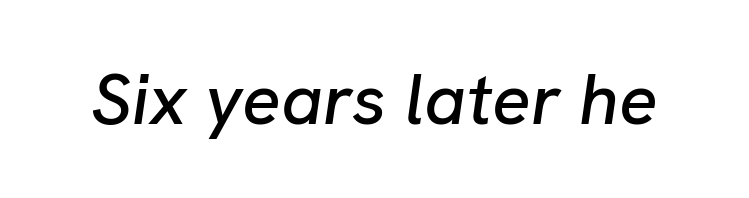
The space directly below the letters is spotless. Looks like regular typesetting: each glyph gets only the width it needs. In terms of letterspacing, this is plain default setting. Emphasis-style slanted type is in use.
